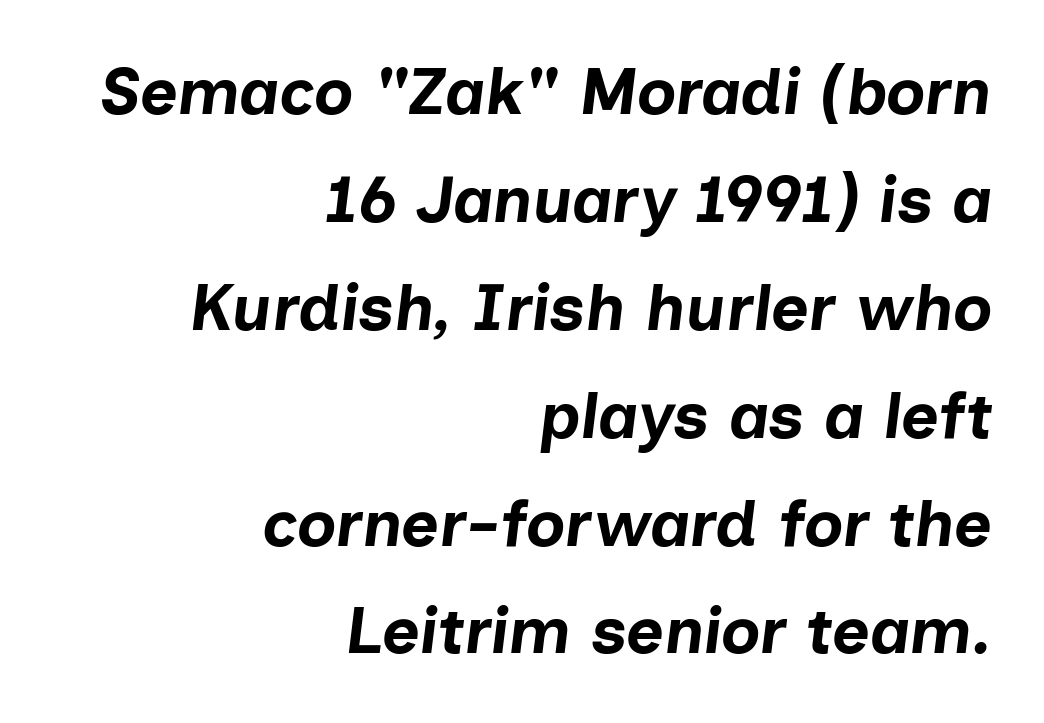
Q: Is the text bold? A: Yes.
Q: Is the text italic (slanted)? A: Yes, it leans right by about 7 degrees.
Q: Is the text underlined? A: No.
Q: How is the paragraph aligned? A: Right-aligned.
Q: Is the spacing between letters normal or unusually wide? A: Normal.
Q: Is the spacing between lines tight, normal or loose? A: Normal.
Q: Width (condensed, normal, or wide)? A: Normal.
Q: Stroke contrast? A: Low.
Q: x-height? A: Medium.
Q: Monospaced? A: No.
